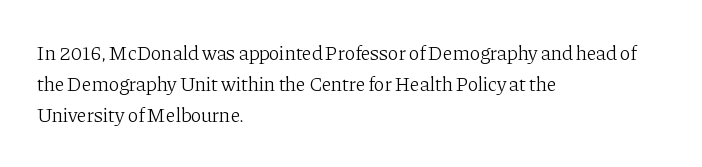
Between one letter and the next there's only the usual sliver of space. Letters rest on an invisible, unmarked baseline. Does the copy run flush right? No — it runs flush left. Nothing heavy about these letters — not bold at all.
